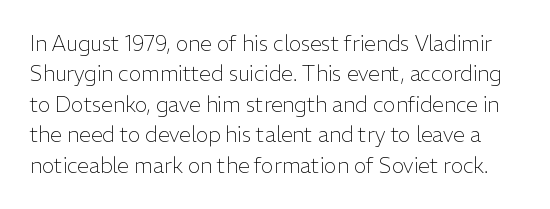
Q: Is the text bold? A: No.
Q: Is the text italic (slanted)? A: No, it is upright.
Q: Is the text underlined? A: No.
Q: Is the spacing between letters normal or unusually wide? A: Normal.
Q: Is the spacing between lines tight, normal or loose? A: Normal.
